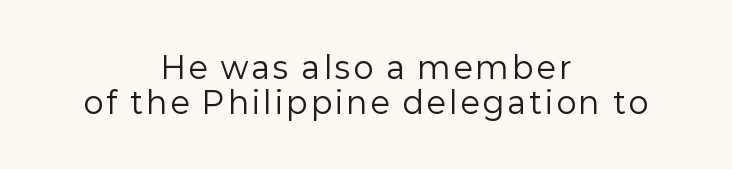
The image shows 30 px regular-weight sans-serif type, upright; set centered, line spacing 1.16x, not underlined; low stroke contrast and a medium x-height.
